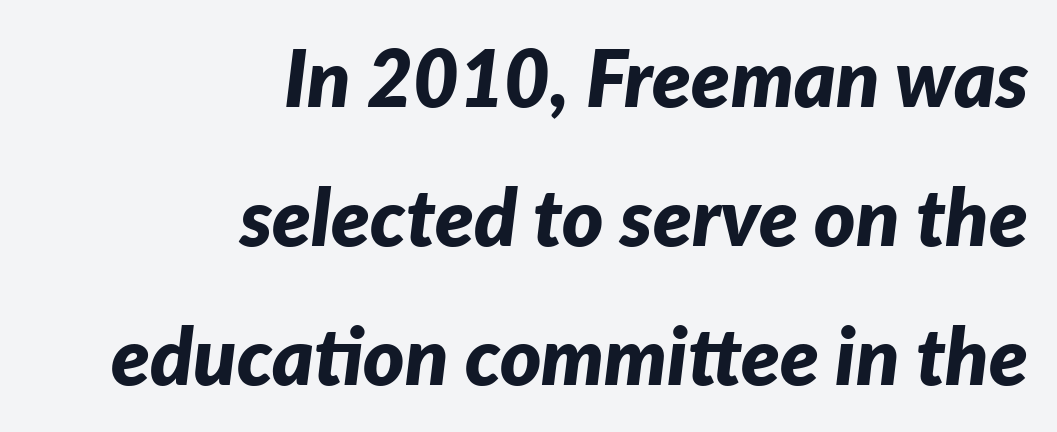
The image shows 79 px bold type, italic (leaning right); set right-aligned, line spacing 1.76x, normal letter spacing, not underlined; low stroke contrast and a medium x-height.
